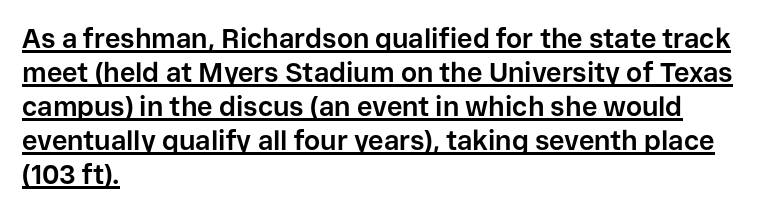
{"italic": "no", "bold": "yes", "underline": "yes", "align": "left", "line_spacing": "normal", "line_spacing_ratio": 1.26, "letter_spacing": "normal", "letter_spacing_em": 0.0, "glyph_px": 27}
